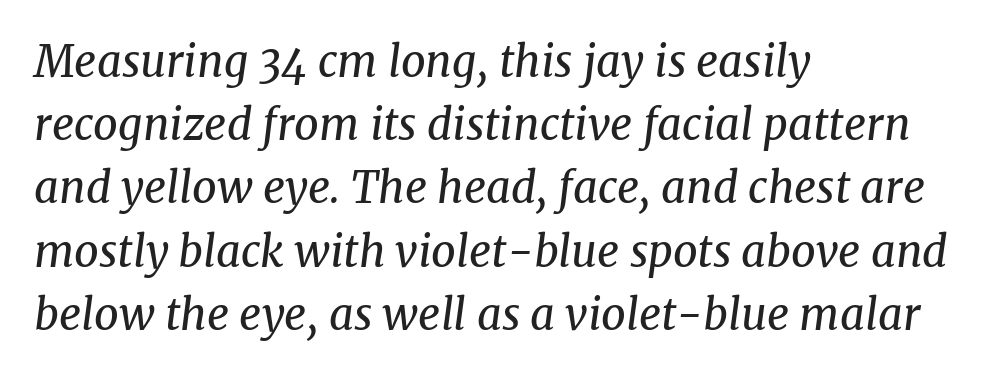
The image shows 43 px regular-weight serif type, italic (leaning right); set left-aligned, normal line spacing (1.47x), normal letter spacing, not underlined; medium stroke contrast and a medium x-height.
